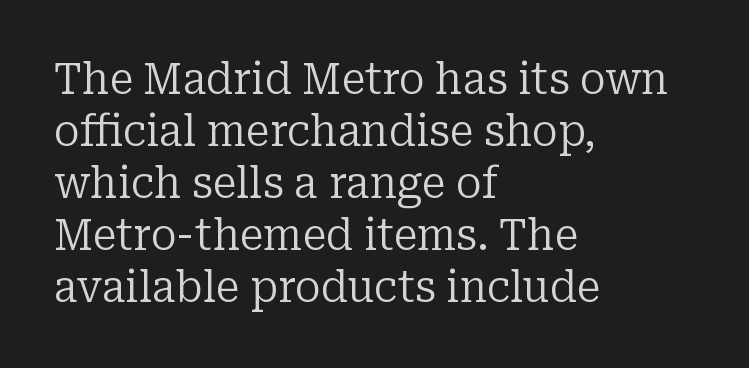
The image shows 43 px regular-weight serif type, upright; set left-aligned, line spacing 1.21x, normal letter spacing, not underlined; low stroke contrast and a medium x-height.
